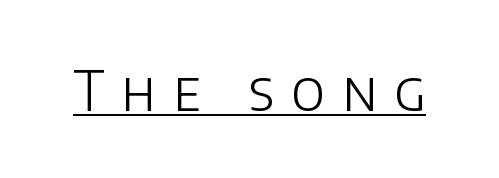
The image shows 54 px light sans-serif type, upright; set unusually wide letter spacing (+0.32 em), underlined; low stroke contrast and a large x-height.
